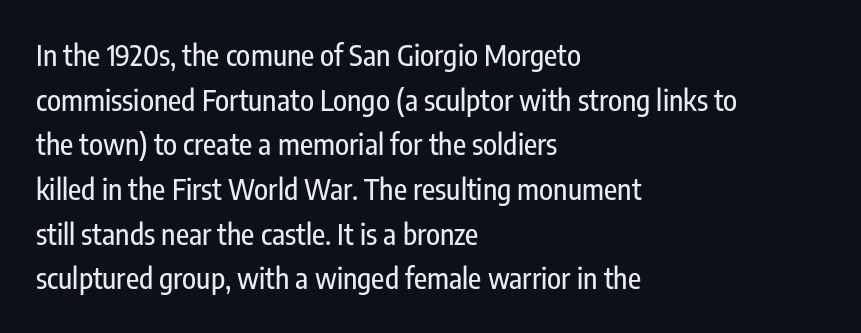
Descender tails drop into unmarked territory. Horizontally, the lines are justified to the leading edge only. Looks like regular typesetting: each glyph gets only the width it needs. Check where the strokes stop: nothing finishes them off — pure sans.
